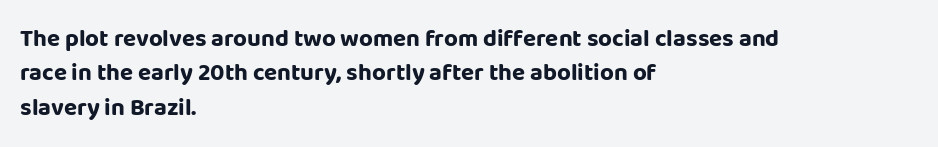
{"italic": "no", "bold": "yes", "underline": "no", "align": "left", "line_spacing": "normal", "line_spacing_ratio": 1.43, "letter_spacing": "normal", "letter_spacing_em": 0.0, "glyph_px": 24}
